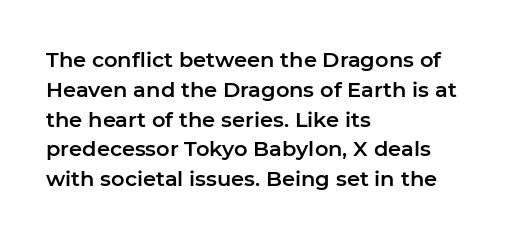
Which margin do the lines hug? The left one — the right edge is uneven. The letters stand upright; this is a roman face. Any mark beneath the type? The region is blank. The space between consecutive lines is moderate. No extra tracking has been applied to these lines.
